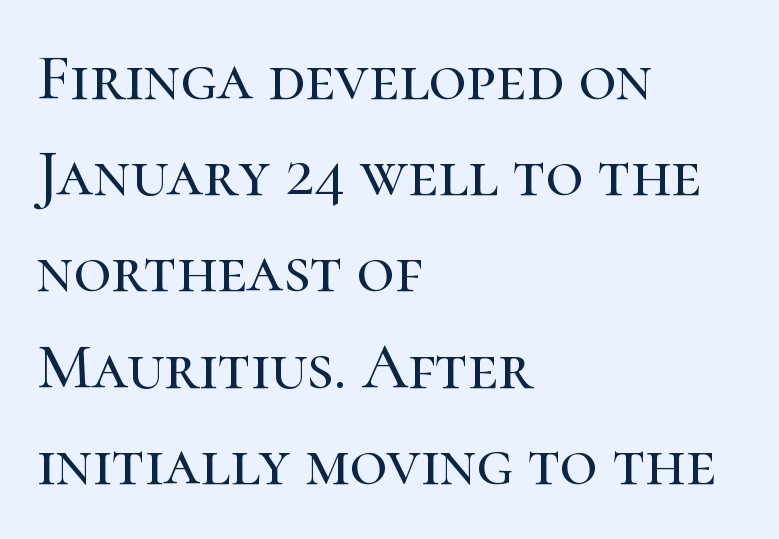
The image shows 65 px serif type, upright; set left-aligned, normal line spacing (1.48x), normal letter spacing, not underlined; high stroke contrast and a medium x-height.
